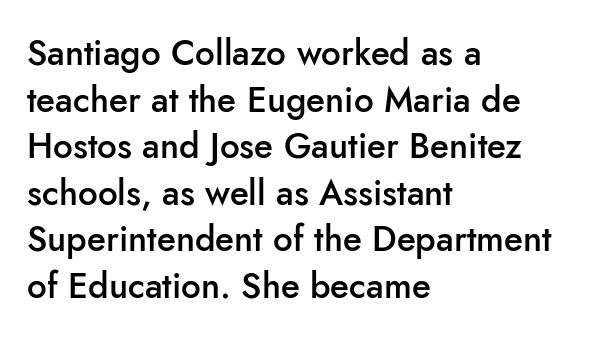
Weight: semibold (demi). The passage shown stacks its lines at a standard gap. These lines keep a tight, regular rhythm from letter to letter. The lettering holds an erect, upright posture throughout. The text block is weighted toward the left margin, trailing off unevenly rightward.
